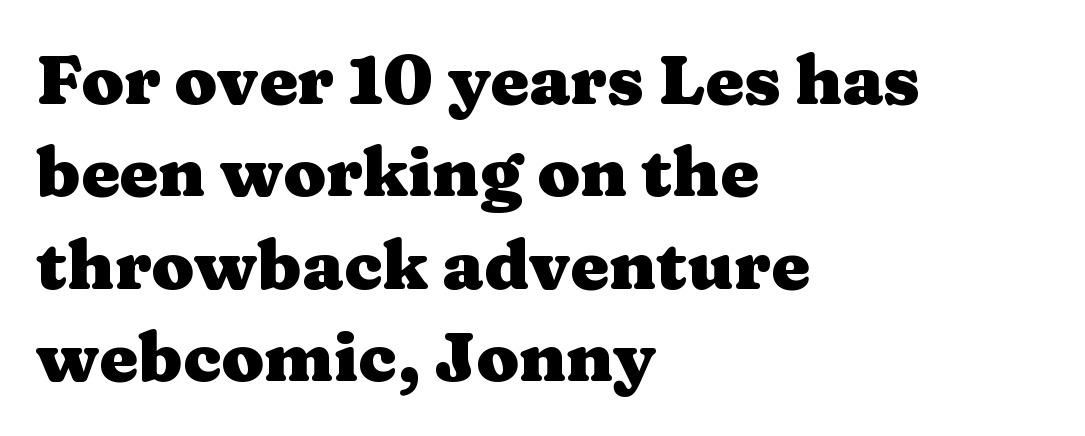
{"serif": "yes", "italic": "no", "bold": "yes", "weight": "heavy", "width": "wide", "stroke_contrast": "medium", "x_height": "medium", "monospaced": "no", "underline": "no", "align": "left", "line_spacing": "normal", "line_spacing_ratio": 1.34, "letter_spacing": "normal", "letter_spacing_em": 0.0, "glyph_px": 69}
